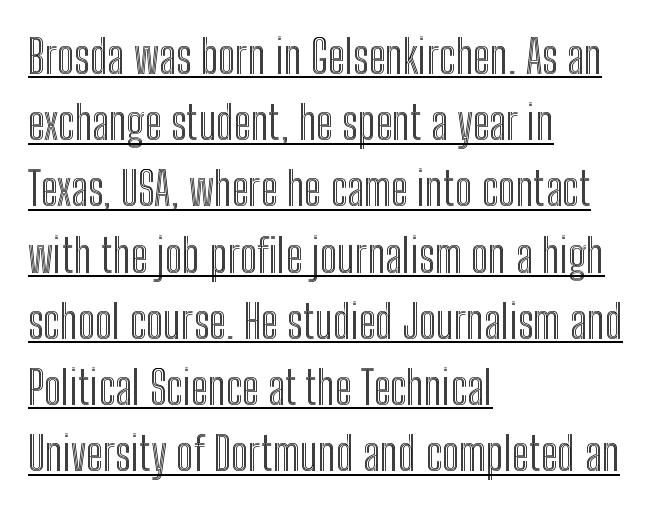
Default kerning and tracking; the words read as compact shapes. Notice how the passage keeps a crisp vertical edge on the left only. Leading: standard. Style check: upright.
